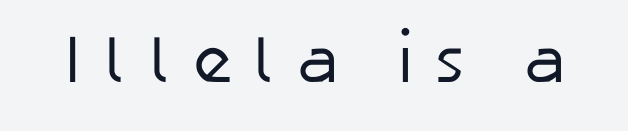
Q: Is the text bold? A: No.
Q: Is the text italic (slanted)? A: No, it is upright.
Q: Is the typeface a serif or a sans-serif typeface? A: Sans-serif.
Q: Is the text underlined? A: No.
Q: Is the spacing between letters normal or unusually wide? A: Unusually wide.
Q: Width (condensed, normal, or wide)? A: Normal.
Q: Stroke contrast? A: Low.
Q: x-height? A: Medium.
Q: Monospaced? A: No.
